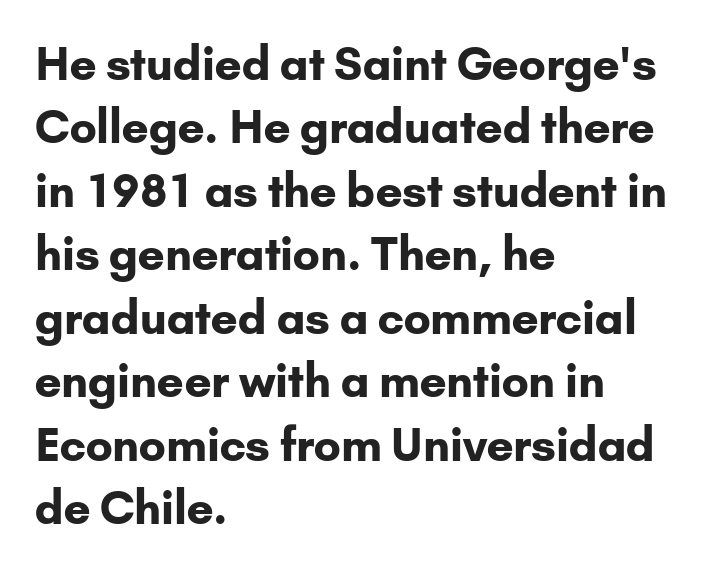
{"serif": "no", "italic": "no", "bold": "yes", "weight": "bold", "width": "normal", "stroke_contrast": "low", "x_height": "small", "monospaced": "no", "underline": "no", "align": "left", "line_spacing": "normal", "line_spacing_ratio": 1.41, "letter_spacing": "normal", "letter_spacing_em": 0.0, "glyph_px": 45}
